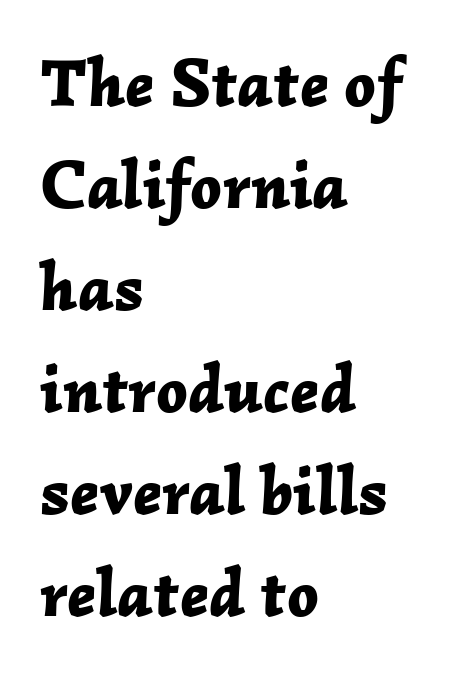
Q: Is the text bold? A: Yes.
Q: Is the text italic (slanted)? A: Yes, it leans right by about 2 degrees.
Q: Is the text underlined? A: No.
Q: How is the paragraph aligned? A: Left-aligned.
Q: Is the spacing between letters normal or unusually wide? A: Normal.
Q: Is the spacing between lines tight, normal or loose? A: Normal.
Q: Width (condensed, normal, or wide)? A: Normal.
Q: Stroke contrast? A: Low.
Q: x-height? A: Medium.
Q: Monospaced? A: No.
